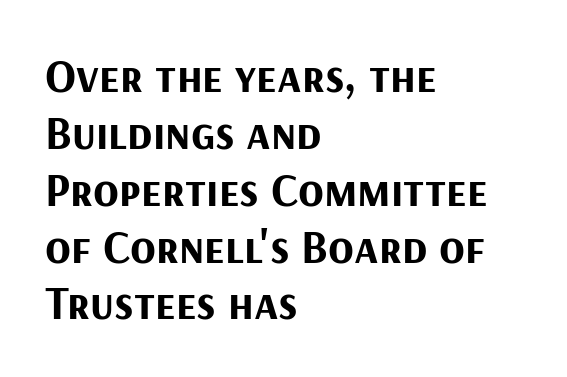
Q: Is the text bold? A: Yes.
Q: Is the text italic (slanted)? A: No, it is upright.
Q: Is the typeface a serif or a sans-serif typeface? A: Sans-serif.
Q: Is the text underlined? A: No.
Q: How is the paragraph aligned? A: Left-aligned.
Q: Is the spacing between letters normal or unusually wide? A: Normal.
Q: Width (condensed, normal, or wide)? A: Normal.
Q: Stroke contrast? A: Medium.
Q: x-height? A: Medium.
Q: Monospaced? A: No.
